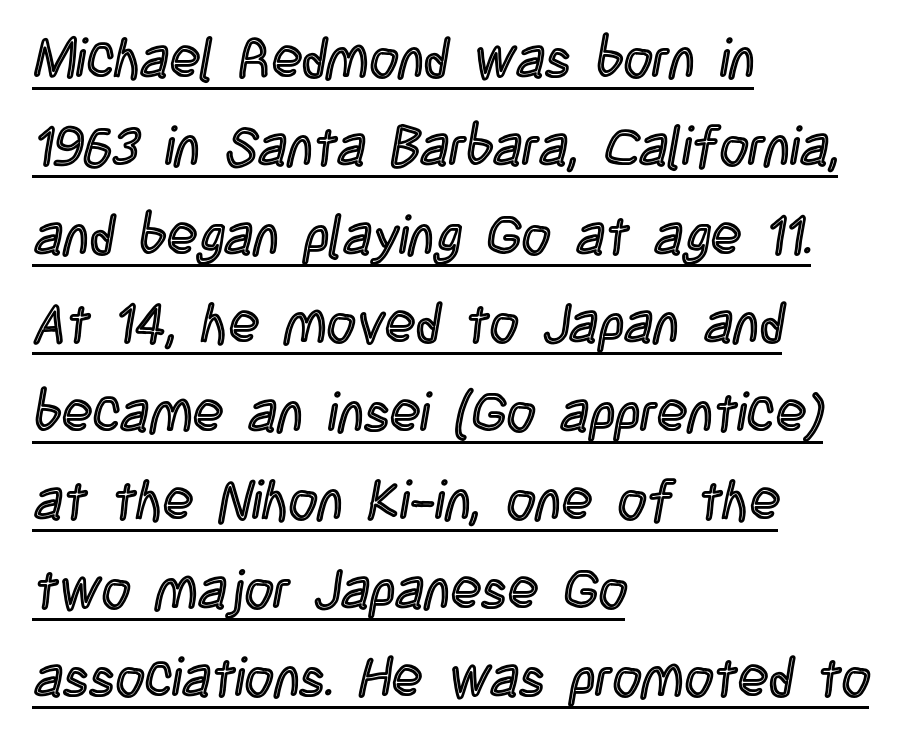
{"width": "condensed", "x_height": "large", "monospaced": "no", "underline": "yes", "align": "left", "line_spacing": "normal", "line_spacing_ratio": 1.58, "letter_spacing": "normal", "letter_spacing_em": 0.0, "glyph_px": 56}
